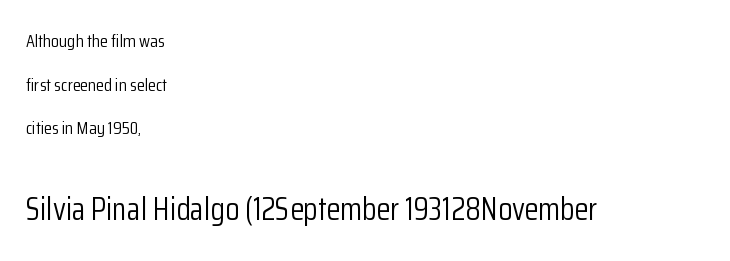
{"serif": "no", "italic": "no", "bold": "no", "weight": "light", "width": "condensed", "stroke_contrast": "low", "x_height": "medium", "monospaced": "no", "underline": "no", "align": "left", "line_spacing": "loose", "line_spacing_ratio": 2.43, "letter_spacing": "normal", "letter_spacing_em": 0.0, "larger_block": "second", "size_ratio": 1.78, "glyph_px": 32}
